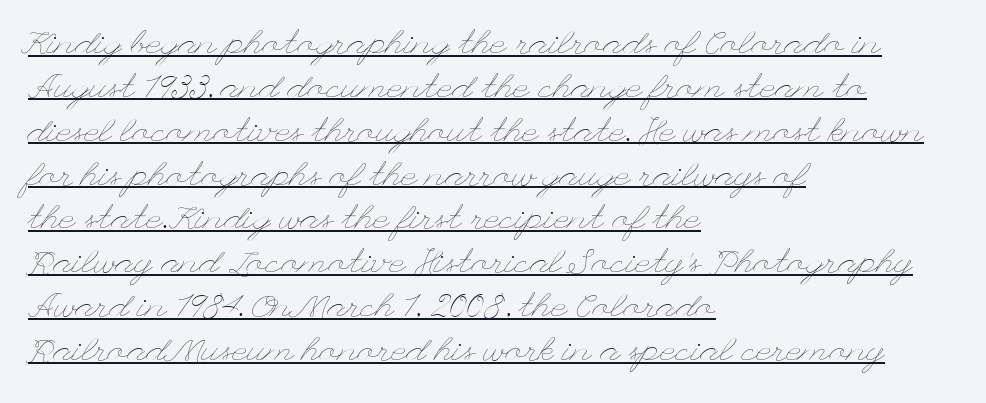
{"bold": "no", "weight": "thin", "width": "wide", "stroke_contrast": "low", "x_height": "small", "underline": "yes", "align": "left", "line_spacing": "normal", "line_spacing_ratio": 1.29, "letter_spacing": "normal", "letter_spacing_em": 0.0, "glyph_px": 34}
